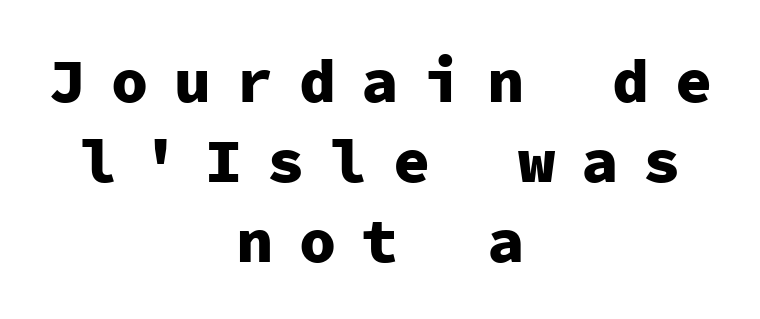
The image shows 62 px heavy sans-serif type, upright, monospaced; set centered, normal line spacing (1.29x), unusually wide letter spacing (+0.41 em), not underlined; low stroke contrast and a medium x-height.
